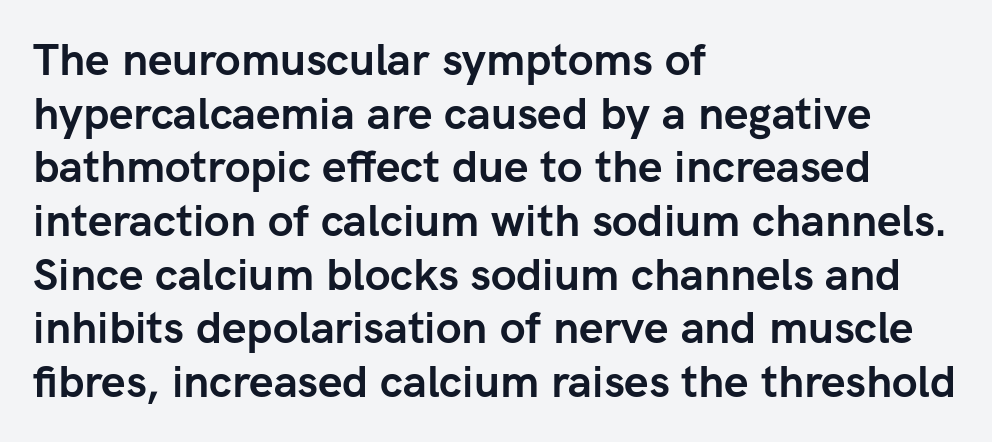
Q: Is the text bold? A: Yes.
Q: Is the text italic (slanted)? A: No, it is upright.
Q: Is the typeface a serif or a sans-serif typeface? A: Sans-serif.
Q: Is the text underlined? A: No.
Q: How is the paragraph aligned? A: Left-aligned.
Q: Is the spacing between letters normal or unusually wide? A: Normal.
Q: Width (condensed, normal, or wide)? A: Normal.
Q: Stroke contrast? A: Low.
Q: x-height? A: Medium.
Q: Monospaced? A: No.
